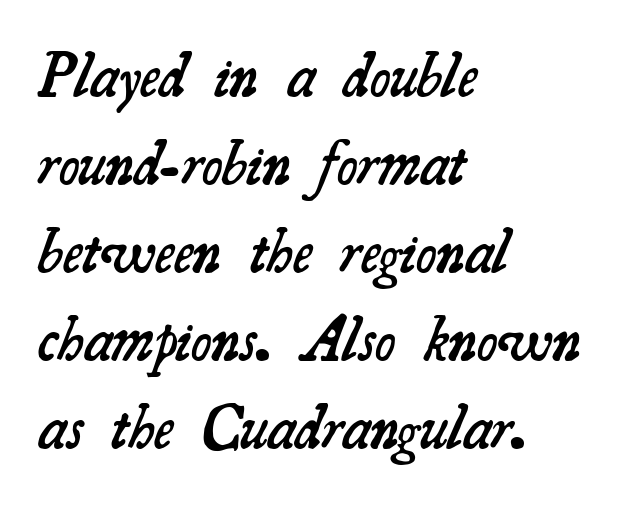
{"serif": "yes", "bold": "semi", "weight": "semibold", "width": "normal", "stroke_contrast": "medium", "x_height": "small", "monospaced": "no", "underline": "no", "align": "left", "line_spacing": "normal", "line_spacing_ratio": 1.42, "letter_spacing": "normal", "letter_spacing_em": 0.0, "glyph_px": 62}
